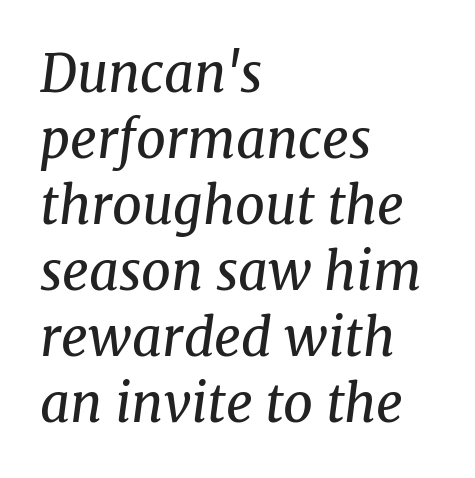
Q: Is the text bold? A: No.
Q: Is the text italic (slanted)? A: Yes, it leans right by about 8 degrees.
Q: Is the typeface a serif or a sans-serif typeface? A: Serif.
Q: Is the text underlined? A: No.
Q: How is the paragraph aligned? A: Left-aligned.
Q: Is the spacing between letters normal or unusually wide? A: Normal.
Q: Is the spacing between lines tight, normal or loose? A: Normal.
Q: Width (condensed, normal, or wide)? A: Normal.
Q: Stroke contrast? A: Medium.
Q: x-height? A: Medium.
Q: Monospaced? A: No.
